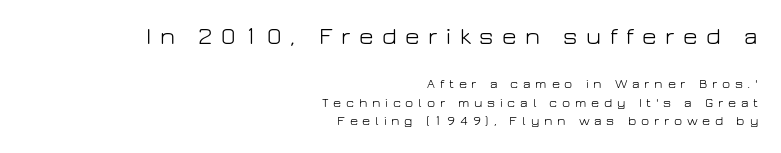
{"italic": "no", "bold": "no", "underline": "no", "align": "right", "line_spacing": "normal", "line_spacing_ratio": 1.33, "letter_spacing": "wide", "letter_spacing_em": 0.34, "larger_block": "first", "size_ratio": 1.79, "glyph_px": 25}
